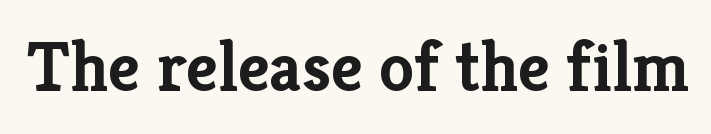
The image shows 70 px semibold serif type, upright; set normal letter spacing, not underlined; low stroke contrast and a medium x-height.
